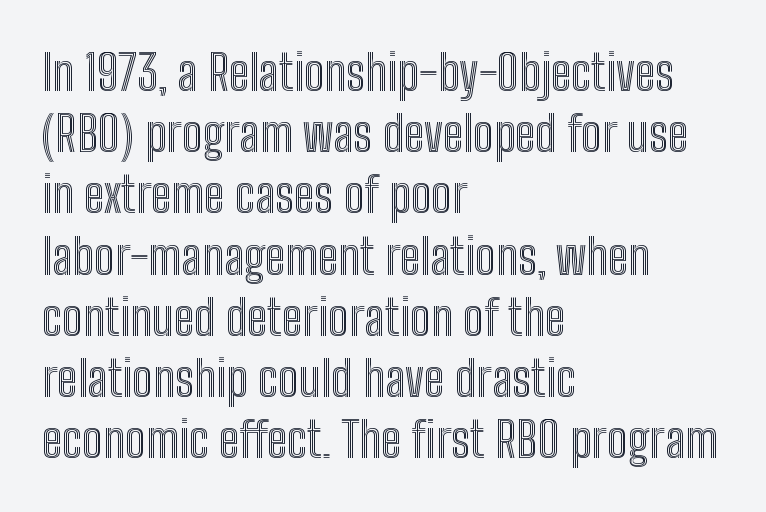
Q: Is the text italic (slanted)? A: No, it is upright.
Q: Is the text underlined? A: No.
Q: How is the paragraph aligned? A: Left-aligned.
Q: Is the spacing between letters normal or unusually wide? A: Normal.
Q: Is the spacing between lines tight, normal or loose? A: Normal.
Q: Width (condensed, normal, or wide)? A: Condensed.
Q: x-height? A: Medium.
Q: Monospaced? A: No.
